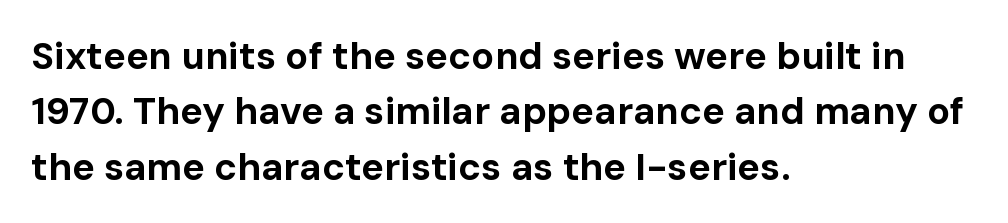
{"serif": "no", "italic": "no", "bold": "yes", "weight": "bold", "width": "normal", "stroke_contrast": "low", "x_height": "medium", "monospaced": "no", "underline": "no", "align": "left", "line_spacing": "normal", "line_spacing_ratio": 1.46, "letter_spacing": "normal", "letter_spacing_em": 0.0, "glyph_px": 38}
